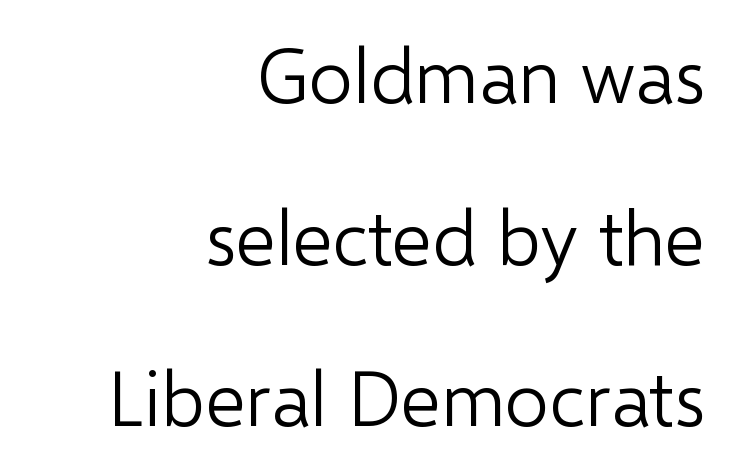
Counters stay open thanks to moderate or lighter strokes. Bare-footed words on every line. Visually the block forms a straight wall on the right and a jagged coastline on the left. Nothing sits at the stroke ends, so this counts as sans-serif.
